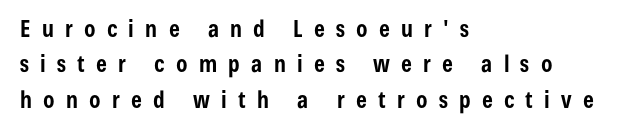
Q: Is the text bold? A: Yes.
Q: Is the text italic (slanted)? A: No, it is upright.
Q: Is the text underlined? A: No.
Q: How is the paragraph aligned? A: Left-aligned.
Q: Is the spacing between letters normal or unusually wide? A: Unusually wide.
Q: Is the spacing between lines tight, normal or loose? A: Normal.
